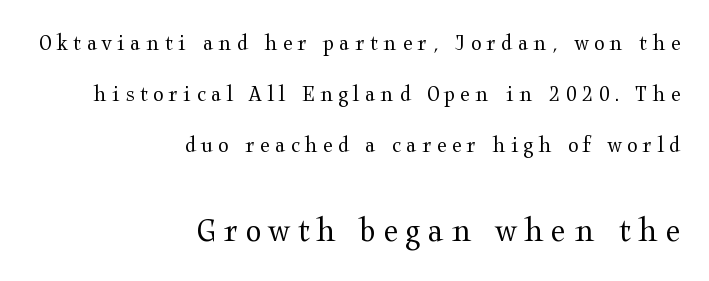
The strokes carry an ordinary text weight at most. This sample is right-justified, so line beginnings fall wherever the words allow. Do the characters align in a grid? No, the font is proportional. The area under the type is left untouched. Spacing between characters has been opened up far beyond the box default.
